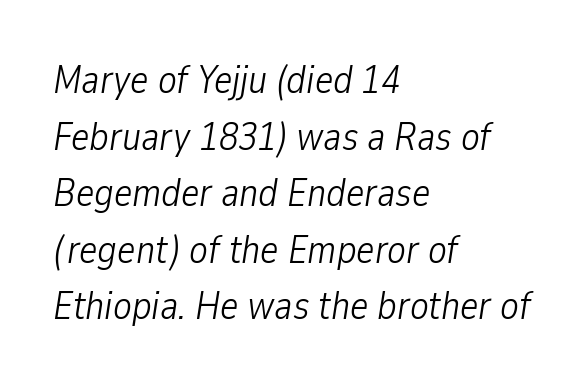
Q: Is the text bold? A: No.
Q: Is the text italic (slanted)? A: Yes, it leans right by about 9 degrees.
Q: Is the text underlined? A: No.
Q: How is the paragraph aligned? A: Left-aligned.
Q: Is the spacing between letters normal or unusually wide? A: Normal.
Q: Is the spacing between lines tight, normal or loose? A: Normal.
Q: Width (condensed, normal, or wide)? A: Condensed.
Q: Stroke contrast? A: Low.
Q: x-height? A: Medium.
Q: Monospaced? A: No.
